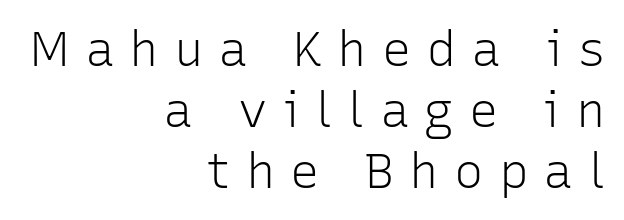
Looks like regular typesetting: each glyph gets only the width it needs. Heft: none added — not bold. Type without underlining. If you drew a ruler down the right edge, every line would touch it. Observe the absence of serifs on each vertical stroke in this sample. Look at the tracking — it's clearly loosened, letters drifting apart.
